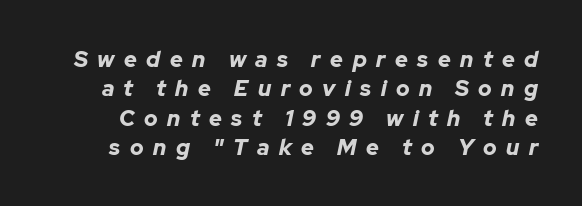
The image shows 22 px bold type, italic (leaning right); set normal line spacing (1.33x), unusually wide letter spacing (+0.43 em), not underlined.
